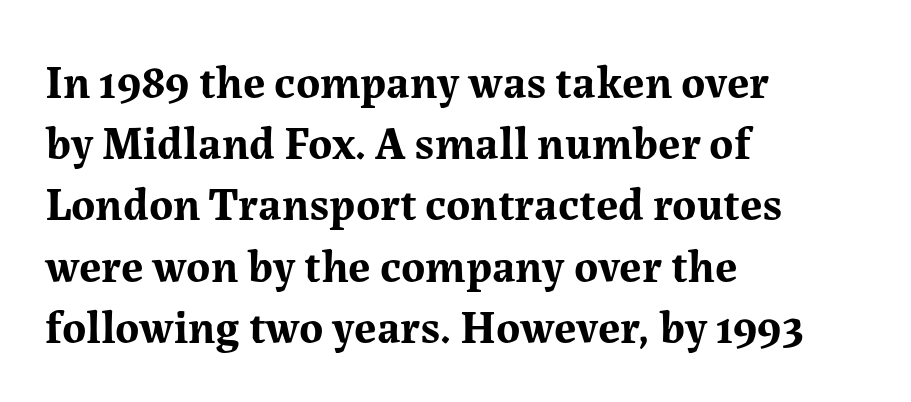
Look at the bottom of the vertical strokes: they flare into serifs here. These words are printed bold, with thick strokes throughout. The rendering uses a moderate line-height, typical for paragraphs. Is this a fixed-width face? No — the glyphs have proportional, varying widths. Words float on clear page, feet unadorned. Does the lettering tilt? It doesn't — this is upright.
